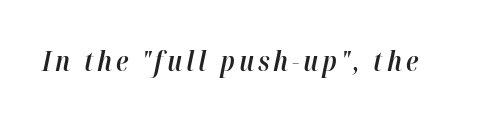
Q: Is the text bold? A: Semi-bold.
Q: Is the text italic (slanted)? A: Yes, it leans right by about 12 degrees.
Q: Is the text underlined? A: No.
